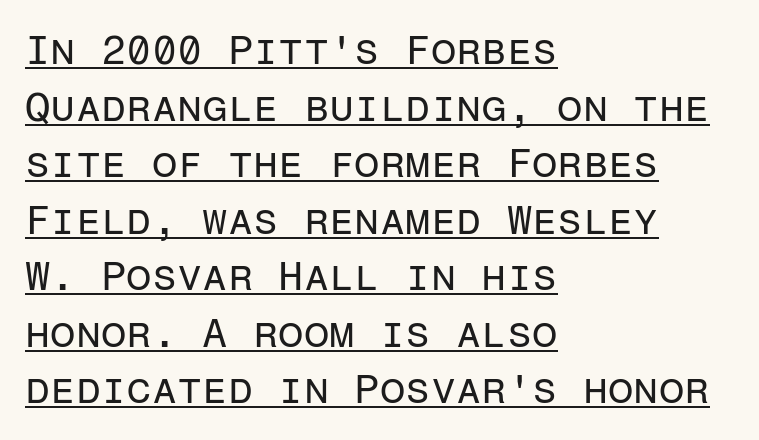
The image shows 41 px regular-weight sans-serif type, upright, monospaced; set left-aligned, normal line spacing (1.38x), normal letter spacing, underlined; low stroke contrast and a medium x-height.
